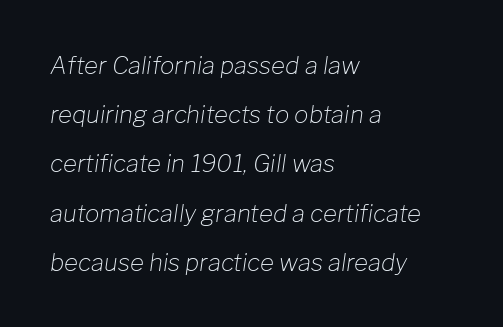
Q: Is the text bold? A: No.
Q: Is the text italic (slanted)? A: Yes, it leans right by about 8 degrees.
Q: Is the text underlined? A: No.
Q: How is the paragraph aligned? A: Left-aligned.
Q: Is the spacing between letters normal or unusually wide? A: Normal.
Q: Is the spacing between lines tight, normal or loose? A: Loose.
